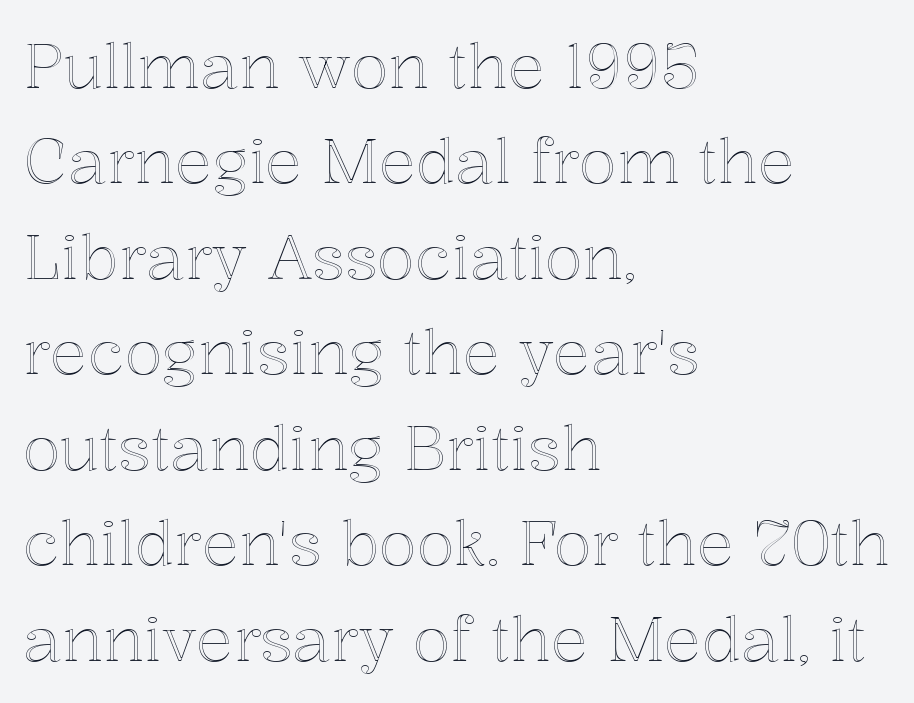
The image shows 62 px text type, upright; set left-aligned, normal line spacing (1.54x), normal letter spacing, not underlined; a medium x-height.
